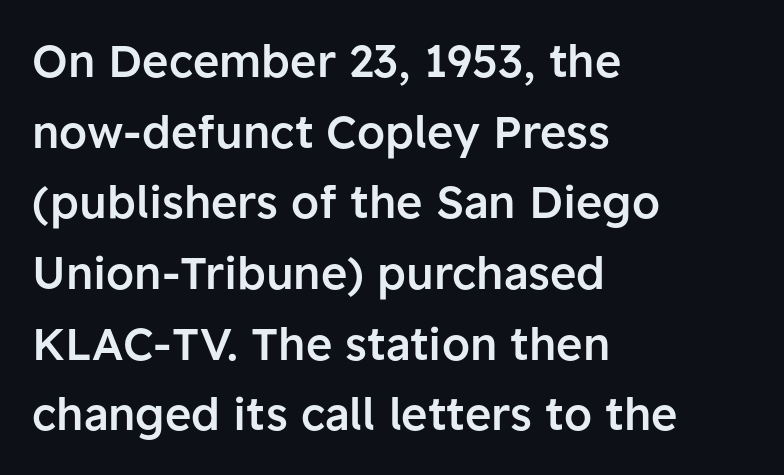
Are there feet on the stems? There aren't — it's a sans. Between one letter and the next there's only the usual sliver of space. Every letter is mildly thick-stroked: semibold rather than bold. The letters advance in unequal steps, a hallmark of proportional type.
